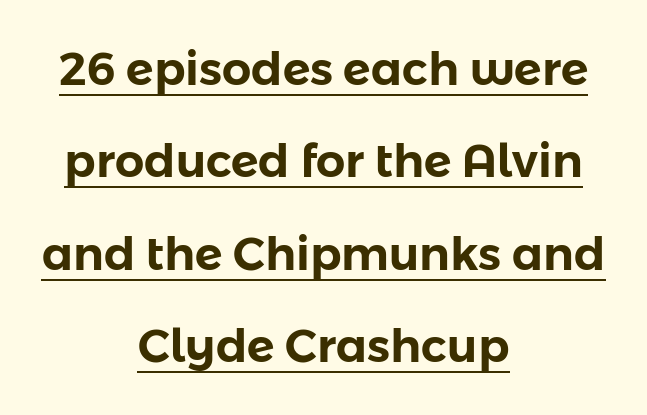
Posture: vertical. Default kerning and tracking; the words read as compact shapes. Caption: lettering with a line underneath. Font category for this specimen: sans-serif.
